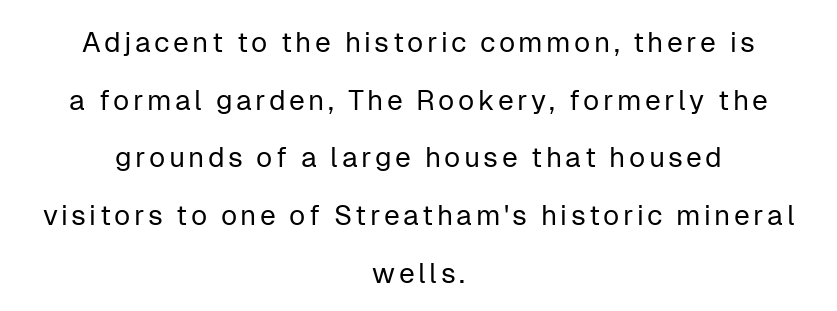
Unbolded letterforms with no extra heft. This is sans-serif lettering, the kind often seen on screens and signage. Clear beneath every line of the passage. Character widths vary here, with narrow letters taking less room than wide ones. Does the leading feel generous? Absolutely, it's lavish. The typography opts for an upright posture over an oblique one.
